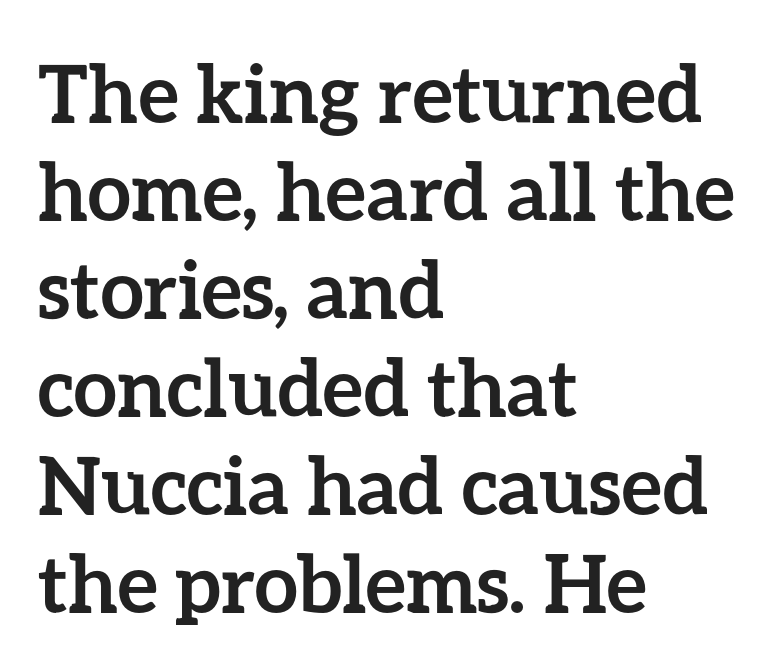
The words here are not underlined. When letters stand straight like this, we call the style roman or upright. A student would call this left alignment; a typographer would say flush left, rag right. The rendering uses natural spacing where letterforms have individual widths.
